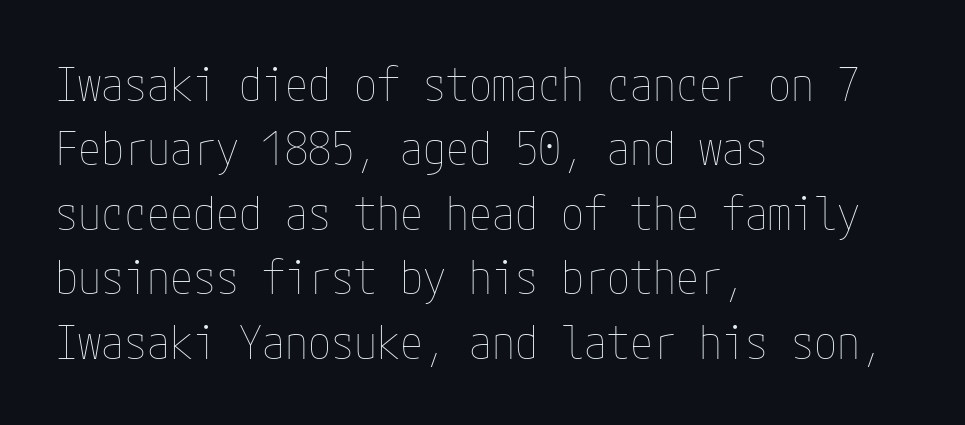
The image shows 46 px thin, condensed type, upright; set left-aligned, normal line spacing (1.4x), normal letter spacing, not underlined; low stroke contrast and a medium x-height.
